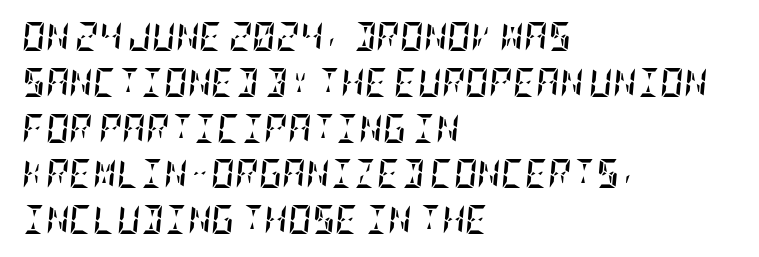
{"italic": "yes", "lean": "right", "slant_degrees": 5, "bold": "yes", "weight": "semibold", "width": "condensed", "stroke_contrast": "low", "x_height": "large", "underline": "no", "align": "left", "line_spacing": "normal", "line_spacing_ratio": 1.58, "letter_spacing": "normal", "letter_spacing_em": 0.0, "glyph_px": 29}
